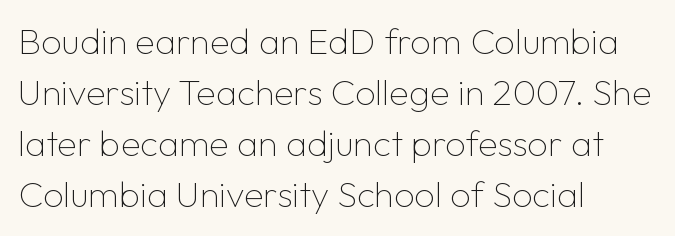
{"serif": "no", "italic": "no", "bold": "no", "weight": "thin", "width": "normal", "stroke_contrast": "low", "x_height": "medium", "monospaced": "no", "underline": "no", "align": "left", "line_spacing": "normal", "line_spacing_ratio": 1.42, "letter_spacing": "normal", "letter_spacing_em": 0.0, "glyph_px": 36}
